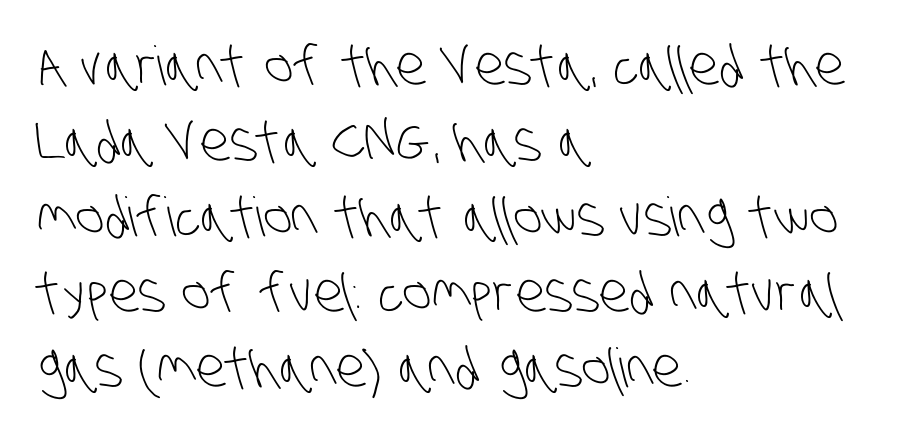
Words float on clear page, feet unadorned. Each line starts at the same left margin while the right side varies. Do the characters align in a grid? No, the font is proportional. The font family rendered here belongs to the sans-serif group. This block has exactly the height ordinary leading produces. No extra ink here — the face is not bold.
